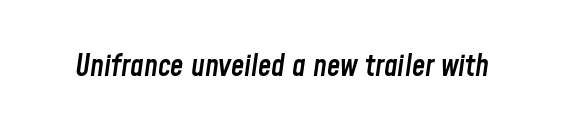
The image shows 30 px semibold, condensed type, italic (leaning right); set normal letter spacing, not underlined; low stroke contrast and a medium x-height.
